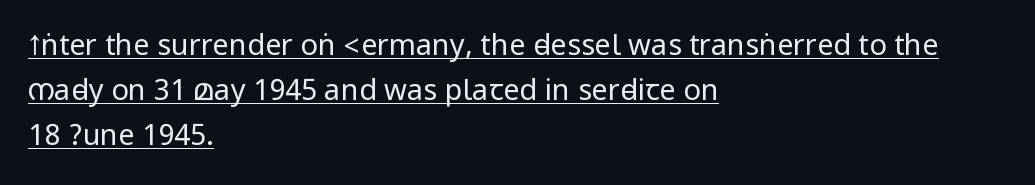
{"serif": "no", "italic": "no", "bold": "no", "weight": "regular", "width": "condensed", "stroke_contrast": "low", "underline": "yes", "align": "left", "line_spacing": "normal", "line_spacing_ratio": 1.55, "letter_spacing": "normal", "letter_spacing_em": 0.0, "glyph_px": 29}
